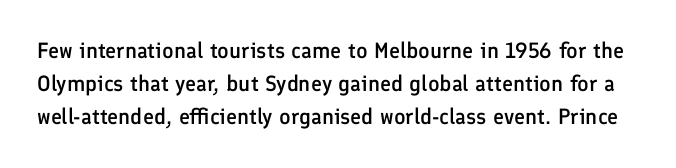
Q: Is the text bold? A: Semi-bold.
Q: Is the text italic (slanted)? A: No, it is upright.
Q: Is the text underlined? A: No.
Q: Is the spacing between letters normal or unusually wide? A: Normal.
Q: Is the spacing between lines tight, normal or loose? A: Normal.
